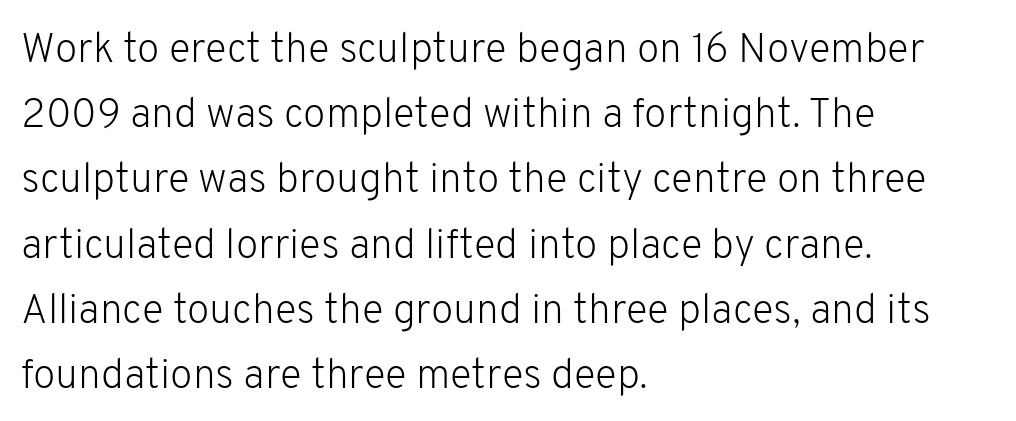
The type sits square on the baseline with zero lean. The glyphs are unaccompanied by any horizontal stroke below them. The weight tops out at a normal text grade. Visually the block forms a straight wall on the left and a jagged coastline on the right. A typesetter would call this zero additional tracking.
